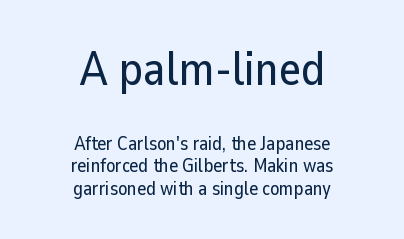
The image shows 47 px sans-serif type, upright; set centered, line spacing 1.18x, normal letter spacing, not underlined; the first (top) block is 2.47x larger; low stroke contrast and a medium x-height.
